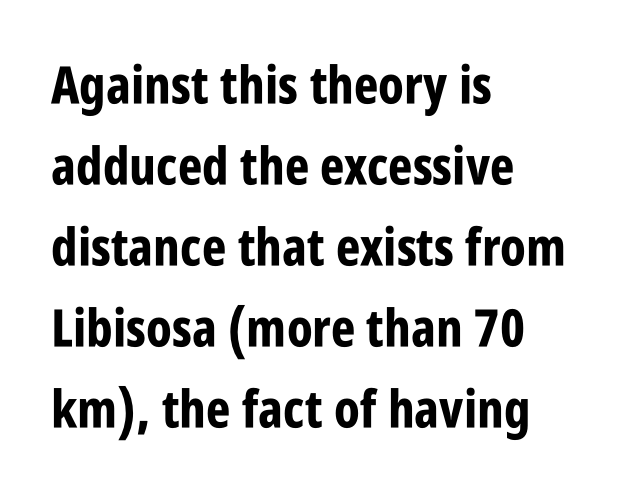
Q: Is the text bold? A: Yes.
Q: Is the text italic (slanted)? A: No, it is upright.
Q: Is the typeface a serif or a sans-serif typeface? A: Sans-serif.
Q: Is the text underlined? A: No.
Q: How is the paragraph aligned? A: Left-aligned.
Q: Is the spacing between letters normal or unusually wide? A: Normal.
Q: Is the spacing between lines tight, normal or loose? A: Normal.
Q: Width (condensed, normal, or wide)? A: Condensed.
Q: Stroke contrast? A: Low.
Q: x-height? A: Large.
Q: Monospaced? A: No.
